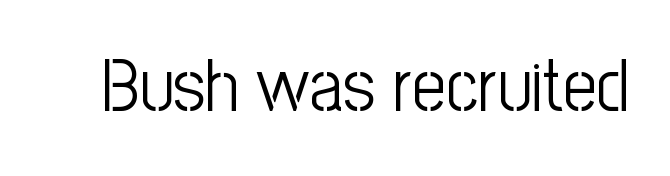
Q: Is the text bold? A: No.
Q: Is the text italic (slanted)? A: No, it is upright.
Q: Is the typeface a serif or a sans-serif typeface? A: Sans-serif.
Q: Is the text underlined? A: No.
Q: Is the spacing between letters normal or unusually wide? A: Normal.
Q: Width (condensed, normal, or wide)? A: Condensed.
Q: Stroke contrast? A: Low.
Q: x-height? A: Medium.
Q: Monospaced? A: No.
